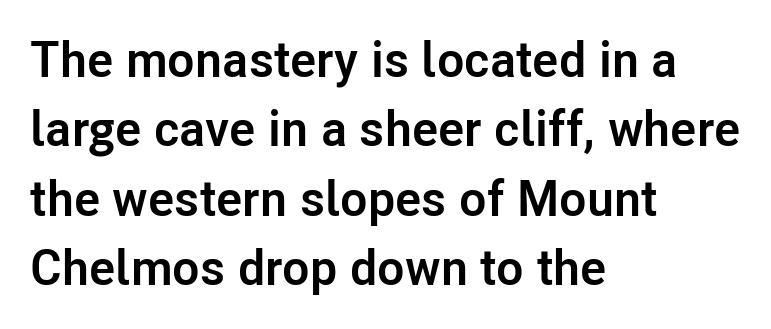
The image shows 50 px semibold sans-serif type, upright; set left-aligned, normal line spacing (1.39x), normal letter spacing, not underlined; low stroke contrast and a medium x-height.
